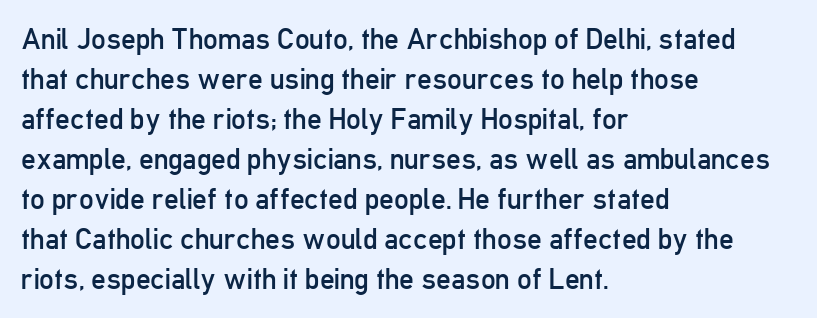
A quiet, ordinary-to-light weight characterises the typeface. Observe the ordinary spacing: letters are neighbours, not strangers. The rendering uses a moderate line-height, typical for paragraphs. The compositor pushed each line to the left boundary. Character widths vary here, with narrow letters taking less room than wide ones. If you drew a line through each stem, it would be perfectly vertical.
